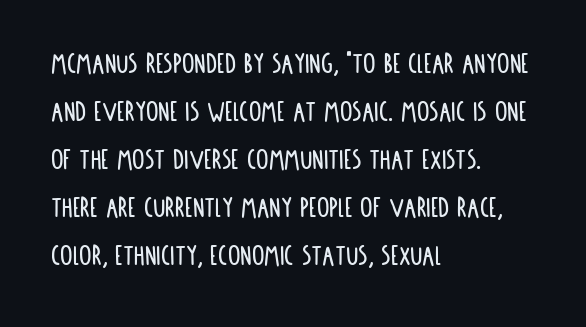
Q: Is the text italic (slanted)? A: No, it is upright.
Q: Is the typeface a serif or a sans-serif typeface? A: Sans-serif.
Q: Is the text underlined? A: No.
Q: How is the paragraph aligned? A: Left-aligned.
Q: Is the spacing between letters normal or unusually wide? A: Normal.
Q: Is the spacing between lines tight, normal or loose? A: Normal.
Q: Width (condensed, normal, or wide)? A: Condensed.
Q: Stroke contrast? A: Low.
Q: x-height? A: Large.
Q: Monospaced? A: No.
